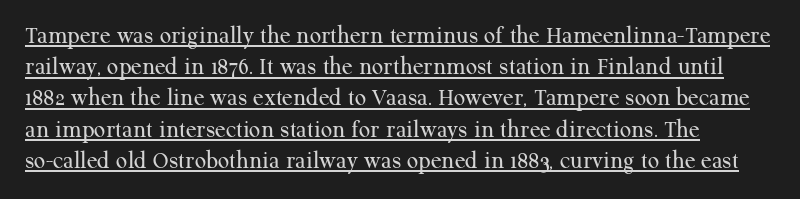
The image shows 25 px text type, upright; set left-aligned, normal line spacing (1.25x), normal letter spacing, underlined.
